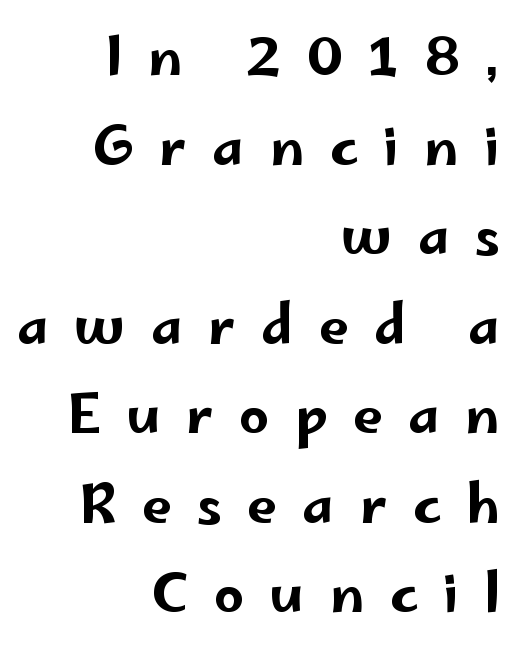
Q: Is the text italic (slanted)? A: No, it is upright.
Q: Is the typeface a serif or a sans-serif typeface? A: Sans-serif.
Q: Is the text underlined? A: No.
Q: How is the paragraph aligned? A: Right-aligned.
Q: Is the spacing between letters normal or unusually wide? A: Unusually wide.
Q: Is the spacing between lines tight, normal or loose? A: Normal.
Q: Width (condensed, normal, or wide)? A: Wide.
Q: Stroke contrast? A: Low.
Q: x-height? A: Small.
Q: Monospaced? A: No.
